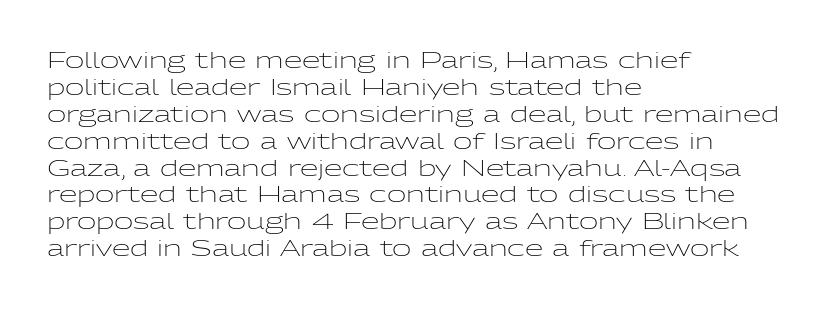
Q: Is the text bold? A: No.
Q: Is the text italic (slanted)? A: No, it is upright.
Q: Is the text underlined? A: No.
Q: How is the paragraph aligned? A: Left-aligned.
Q: Is the spacing between letters normal or unusually wide? A: Normal.
Q: Is the spacing between lines tight, normal or loose? A: Normal.
